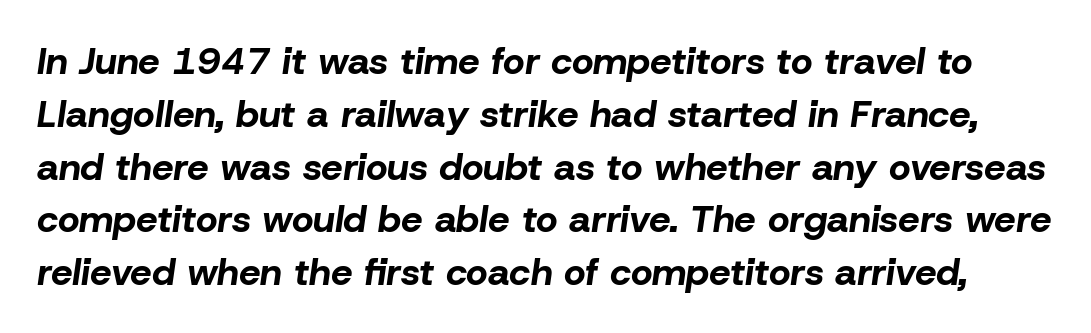
Q: Is the text bold? A: Yes.
Q: Is the text italic (slanted)? A: Yes, it leans right by about 8 degrees.
Q: Is the text underlined? A: No.
Q: Is the spacing between letters normal or unusually wide? A: Normal.
Q: Is the spacing between lines tight, normal or loose? A: Normal.
Q: Width (condensed, normal, or wide)? A: Normal.
Q: Stroke contrast? A: Low.
Q: x-height? A: Medium.
Q: Monospaced? A: No.
